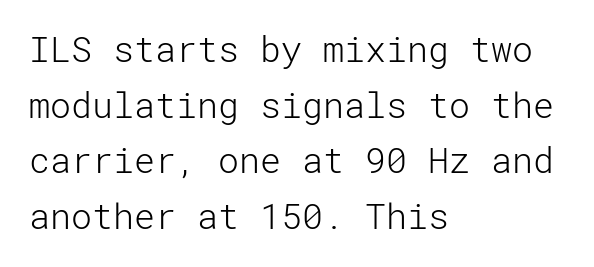
Q: Is the text bold? A: No.
Q: Is the text italic (slanted)? A: No, it is upright.
Q: Is the typeface a serif or a sans-serif typeface? A: Sans-serif.
Q: Is the text underlined? A: No.
Q: How is the paragraph aligned? A: Left-aligned.
Q: Is the spacing between letters normal or unusually wide? A: Normal.
Q: Is the spacing between lines tight, normal or loose? A: Normal.
Q: Width (condensed, normal, or wide)? A: Normal.
Q: Stroke contrast? A: Low.
Q: x-height? A: Medium.
